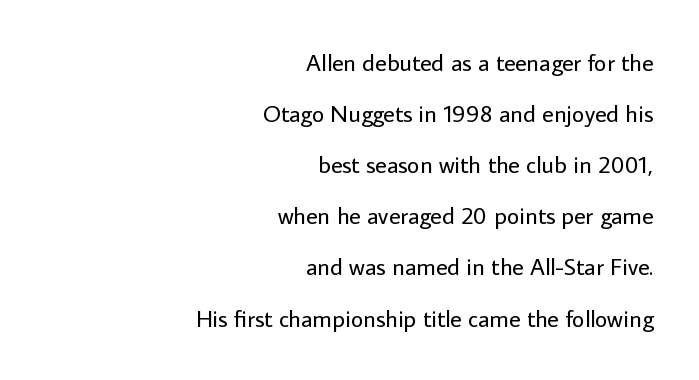
Q: Is the text bold? A: No.
Q: Is the text italic (slanted)? A: No, it is upright.
Q: Is the text underlined? A: No.
Q: How is the paragraph aligned? A: Right-aligned.
Q: Is the spacing between letters normal or unusually wide? A: Normal.
Q: Is the spacing between lines tight, normal or loose? A: Loose.
